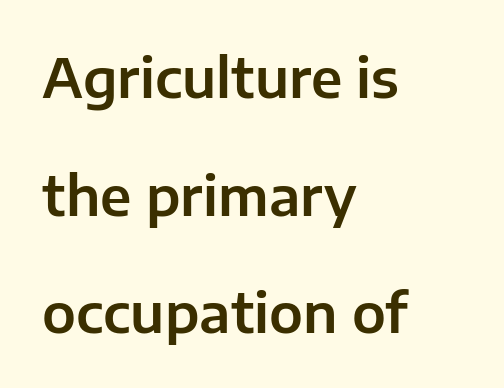
Q: Is the text italic (slanted)? A: No, it is upright.
Q: Is the typeface a serif or a sans-serif typeface? A: Sans-serif.
Q: Is the text underlined? A: No.
Q: How is the paragraph aligned? A: Left-aligned.
Q: Is the spacing between letters normal or unusually wide? A: Normal.
Q: Is the spacing between lines tight, normal or loose? A: Loose.
Q: Width (condensed, normal, or wide)? A: Normal.
Q: Stroke contrast? A: Low.
Q: x-height? A: Medium.
Q: Monospaced? A: No.
